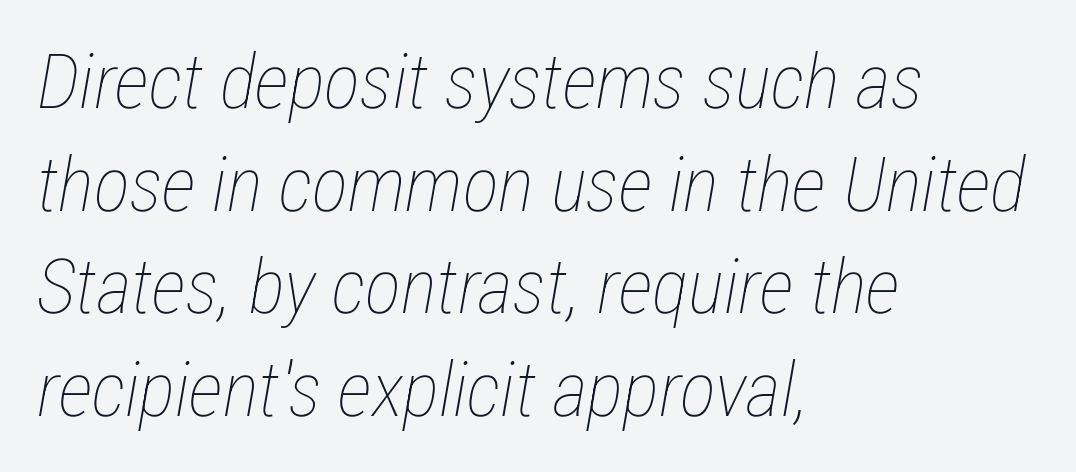
Q: Is the text bold? A: No.
Q: Is the text italic (slanted)? A: Yes, it leans right by about 12 degrees.
Q: Is the text underlined? A: No.
Q: How is the paragraph aligned? A: Left-aligned.
Q: Is the spacing between letters normal or unusually wide? A: Normal.
Q: Is the spacing between lines tight, normal or loose? A: Normal.
Q: Width (condensed, normal, or wide)? A: Condensed.
Q: Stroke contrast? A: Low.
Q: x-height? A: Medium.
Q: Monospaced? A: No.
